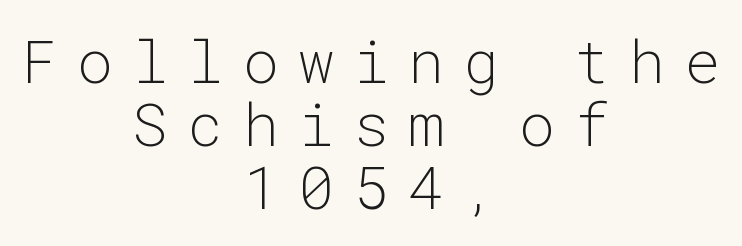
Q: Is the text bold? A: No.
Q: Is the text italic (slanted)? A: No, it is upright.
Q: Is the typeface a serif or a sans-serif typeface? A: Sans-serif.
Q: Is the text underlined? A: No.
Q: How is the paragraph aligned? A: Centered.
Q: Is the spacing between letters normal or unusually wide? A: Unusually wide.
Q: Is the spacing between lines tight, normal or loose? A: Tight.
Q: Width (condensed, normal, or wide)? A: Normal.
Q: Stroke contrast? A: Low.
Q: x-height? A: Medium.
Q: Monospaced? A: Yes.
